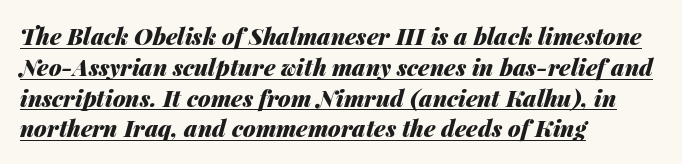
The glyphs have the mass of a bold cut. The rendering anchors every line to the left-hand side. The string is rendered with underlining switched on. The font's italic variant was chosen for this text. No extra tracking has been applied to these lines. What's the leading like? Ordinary, nothing unusual.
